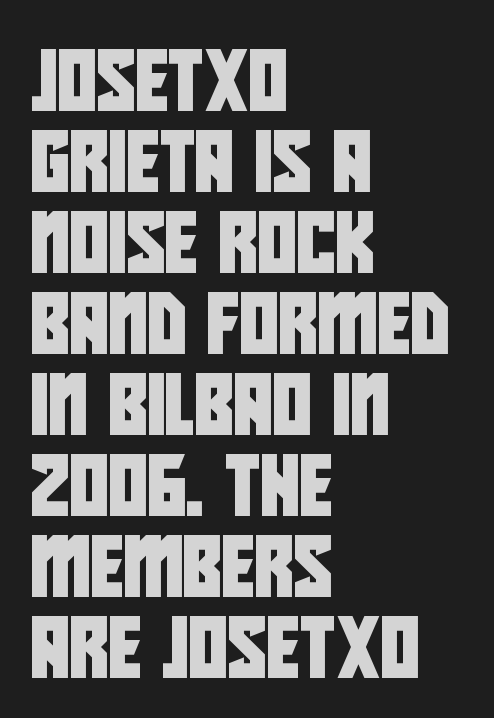
The image shows 60 px condensed sans-serif type; set left-aligned, normal line spacing (1.35x), normal letter spacing, not underlined; low stroke contrast and a large x-height.
